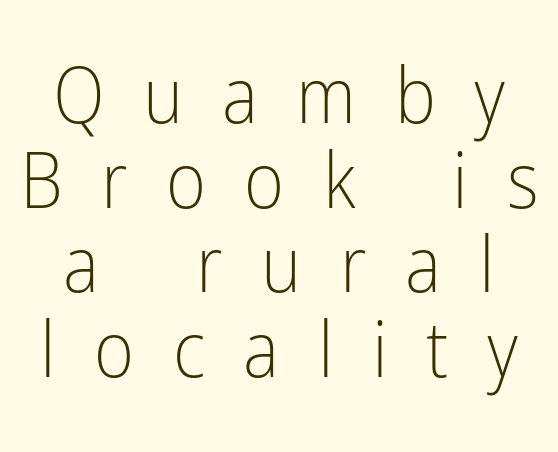
A typesetter would call this proportional, since set widths differ per character. Descenders are the only things crossing below the line. Heft: none added — not bold. Successive baselines arrive quickly, one right under another. The lettering stays uniformly vertical, giving the passage a roman look. Type style note: lacks serifs.
